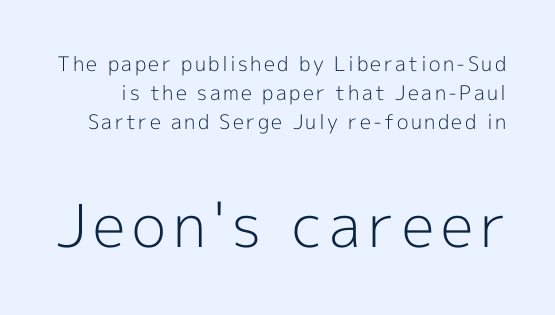
The image shows 59 px light sans-serif type, upright; set normal line spacing (1.44x), not underlined; the second (bottom) block is 2.95x larger; a medium x-height.
